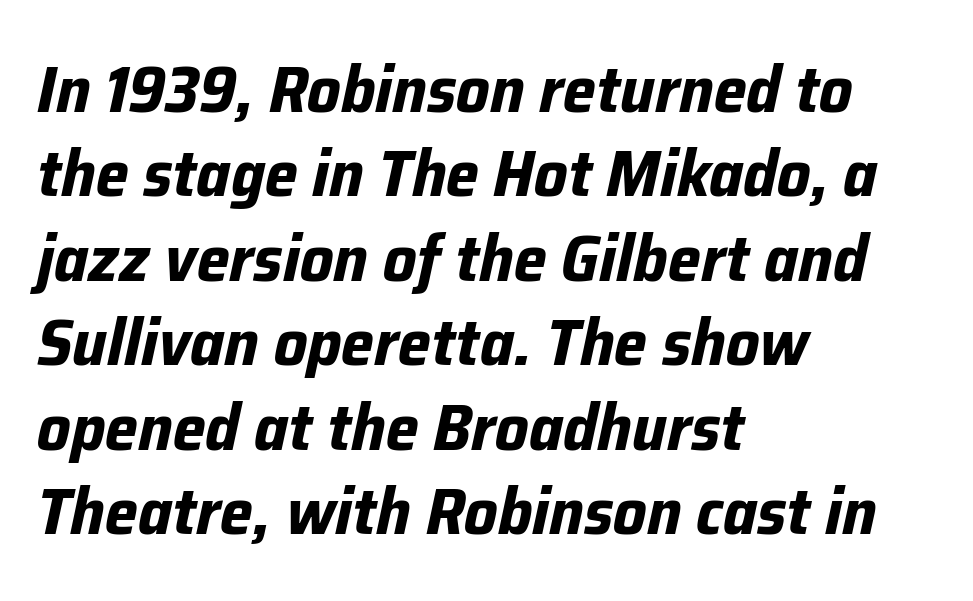
The image shows 66 px bold type, italic (leaning right); set left-aligned, normal line spacing (1.28x), normal letter spacing, not underlined; low stroke contrast and a medium x-height.
